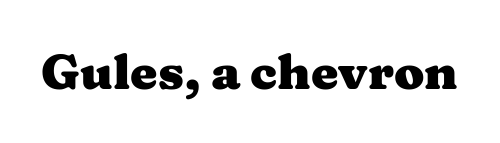
Q: Is the text bold? A: Yes.
Q: Is the text italic (slanted)? A: No, it is upright.
Q: Is the typeface a serif or a sans-serif typeface? A: Serif.
Q: Is the text underlined? A: No.
Q: Is the spacing between letters normal or unusually wide? A: Normal.
Q: Width (condensed, normal, or wide)? A: Wide.
Q: Stroke contrast? A: Medium.
Q: x-height? A: Medium.
Q: Monospaced? A: No.
